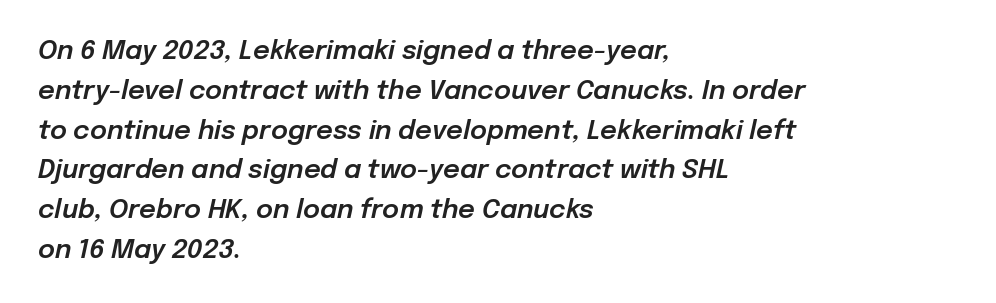
The image shows 26 px text type, italic (leaning right); set left-aligned, normal line spacing (1.53x), normal letter spacing, not underlined.
